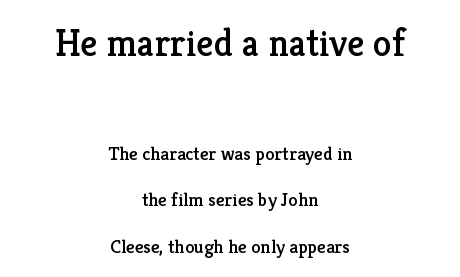
You could fit nearly another row in the gap between these rows. Stroke terminals: seriffed. Descender tails drop into unmarked territory. Tracking value appears to be zero — textbook default spacing. Note the varied advance widths — an 'i' is clearly narrower than an 'm'. This is the regular roman posture of the typeface.
